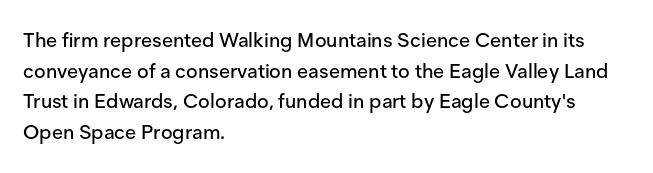
Q: Is the text italic (slanted)? A: No, it is upright.
Q: Is the text underlined? A: No.
Q: How is the paragraph aligned? A: Left-aligned.
Q: Is the spacing between letters normal or unusually wide? A: Normal.
Q: Is the spacing between lines tight, normal or loose? A: Normal.
